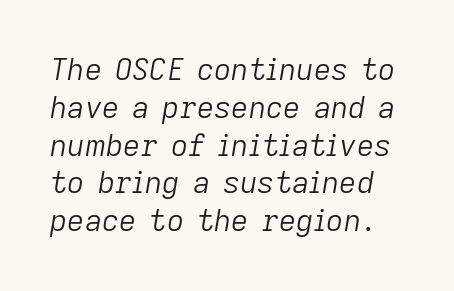
{"italic": "yes", "lean": "right", "slant_degrees": 9, "bold": "no", "weight": "light", "width": "normal", "stroke_contrast": "low", "x_height": "medium", "monospaced": "no", "underline": "no", "line_spacing": "normal", "line_spacing_ratio": 1.26, "letter_spacing": "normal", "letter_spacing_em": 0.0, "glyph_px": 30}
